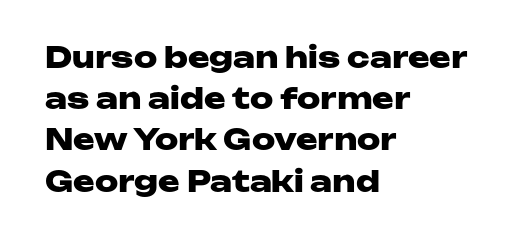
Quick note: not italic, upright. Nobody drew a line under any word here. These lines are rendered in a variable-pitch font. Stroke terminals: plain, sans-serif. Strokes here are thick enough to call this a true bold.
